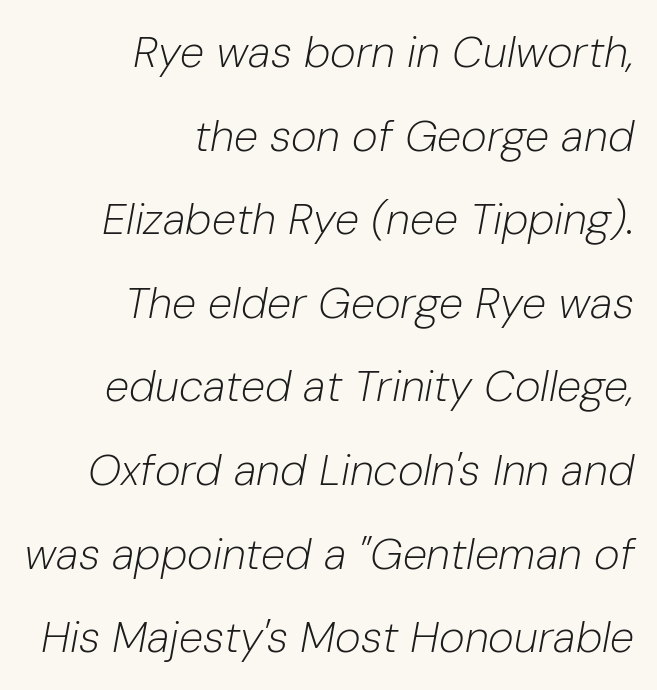
{"italic": "yes", "lean": "right", "slant_degrees": 10, "bold": "no", "weight": "light", "width": "normal", "stroke_contrast": "low", "x_height": "medium", "monospaced": "no", "underline": "no", "align": "right", "line_spacing": "loose", "line_spacing_ratio": 1.9, "letter_spacing": "normal", "letter_spacing_em": 0.0, "glyph_px": 44}
